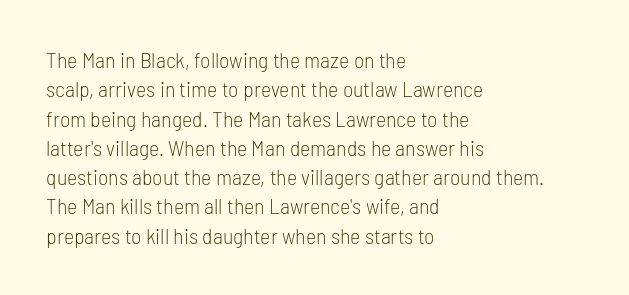
The image shows 22 px text type, upright; set left-aligned, normal line spacing (1.33x), normal letter spacing, not underlined.
